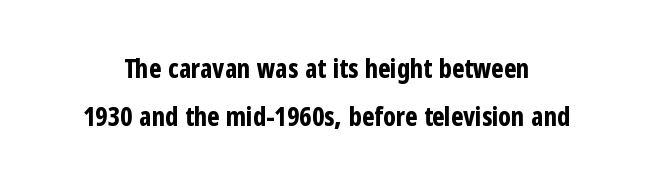
Q: Is the text bold? A: Yes.
Q: Is the text italic (slanted)? A: No, it is upright.
Q: Is the text underlined? A: No.
Q: Is the spacing between letters normal or unusually wide? A: Normal.
